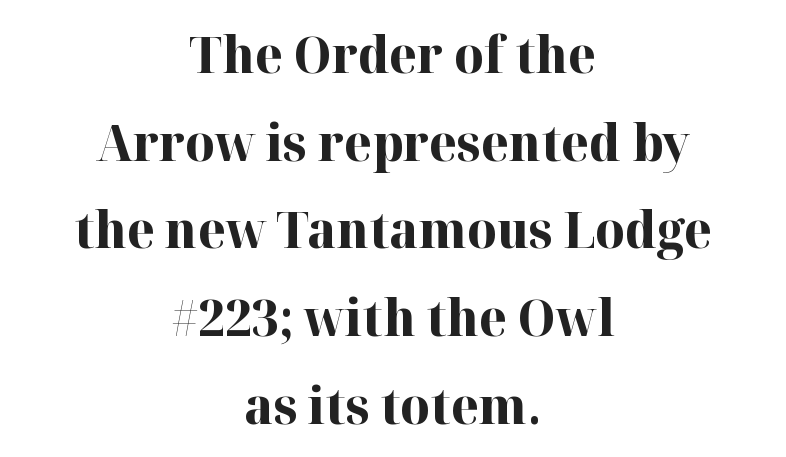
Q: Is the text bold? A: Yes.
Q: Is the text italic (slanted)? A: No, it is upright.
Q: Is the typeface a serif or a sans-serif typeface? A: Serif.
Q: Is the text underlined? A: No.
Q: How is the paragraph aligned? A: Centered.
Q: Is the spacing between letters normal or unusually wide? A: Normal.
Q: Width (condensed, normal, or wide)? A: Normal.
Q: Stroke contrast? A: High.
Q: x-height? A: Medium.
Q: Monospaced? A: No.
